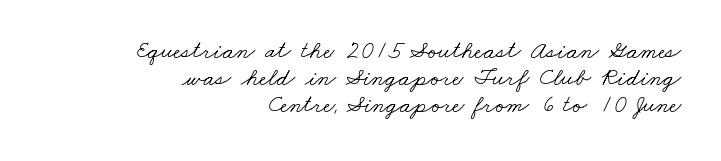
Q: Is the text bold? A: No.
Q: Is the text underlined? A: No.
Q: How is the paragraph aligned? A: Right-aligned.
Q: Is the spacing between letters normal or unusually wide? A: Normal.
Q: Is the spacing between lines tight, normal or loose? A: Tight.
